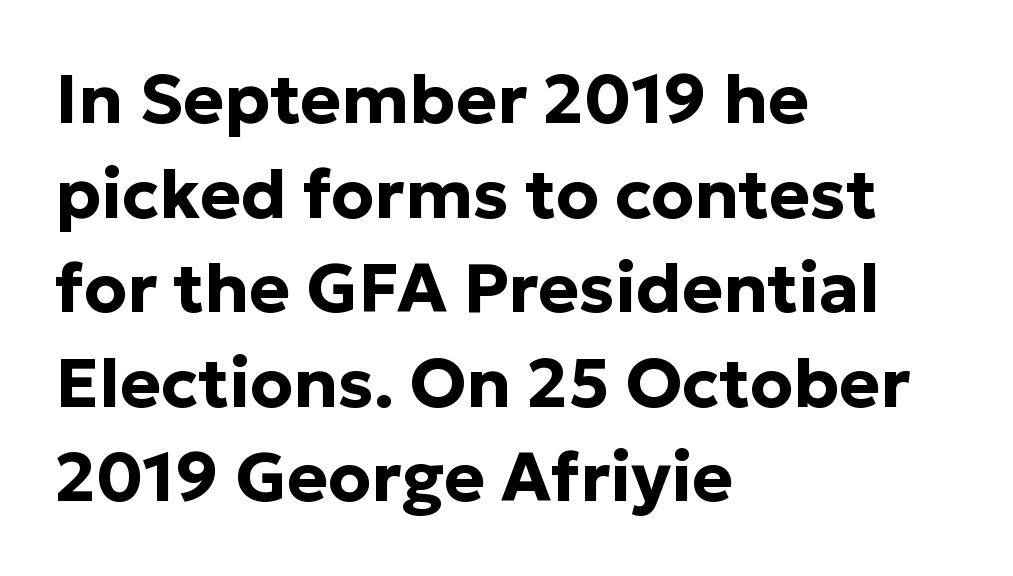
The image shows 69 px bold sans-serif type, upright; set left-aligned, normal line spacing (1.37x), normal letter spacing, not underlined; low stroke contrast and a medium x-height.
